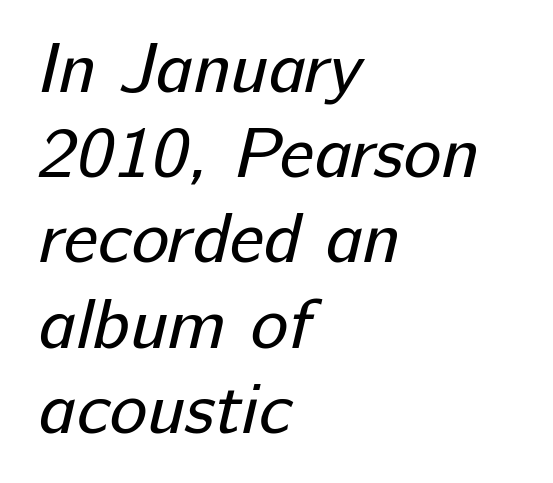
{"serif": "no", "bold": "no", "weight": "regular", "width": "normal", "stroke_contrast": "low", "x_height": "medium", "monospaced": "no", "underline": "no", "align": "left", "line_spacing_ratio": 1.2, "letter_spacing": "normal", "letter_spacing_em": 0.0, "glyph_px": 71}
